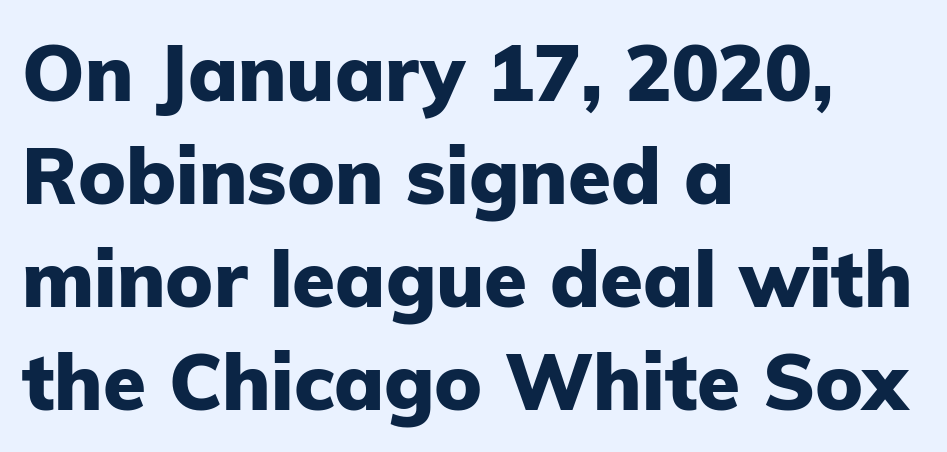
{"serif": "no", "italic": "no", "bold": "yes", "weight": "heavy", "width": "normal", "stroke_contrast": "low", "x_height": "medium", "monospaced": "no", "underline": "no", "align": "left", "line_spacing": "normal", "line_spacing_ratio": 1.32, "letter_spacing": "normal", "letter_spacing_em": 0.0, "glyph_px": 78}
